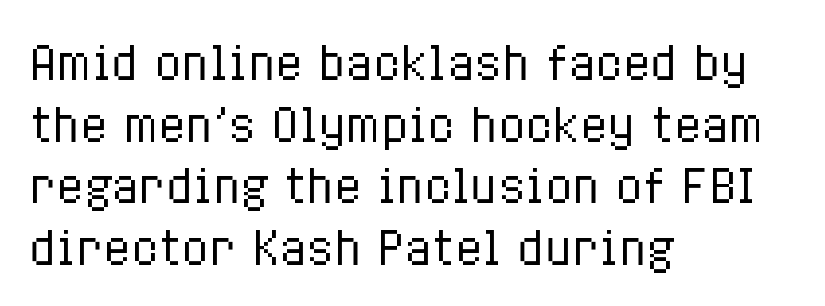
{"italic": "no", "bold": "no", "weight": "regular", "width": "condensed", "stroke_contrast": "low", "x_height": "medium", "monospaced": "no", "underline": "no", "align": "left", "line_spacing": "normal", "line_spacing_ratio": 1.37, "letter_spacing": "normal", "letter_spacing_em": 0.0, "glyph_px": 45}
